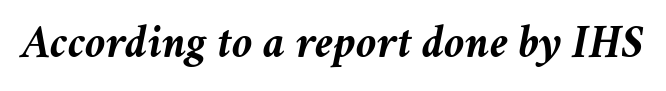
{"italic": "yes", "lean": "right", "slant_degrees": 11, "bold": "yes", "weight": "semibold", "width": "normal", "stroke_contrast": "medium", "x_height": "medium", "monospaced": "no", "underline": "no", "letter_spacing": "normal", "letter_spacing_em": 0.0, "glyph_px": 47}
